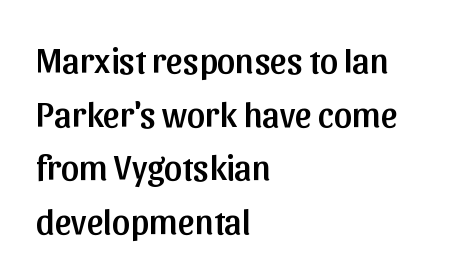
Q: Is the text italic (slanted)? A: No, it is upright.
Q: Is the typeface a serif or a sans-serif typeface? A: Sans-serif.
Q: Is the text underlined? A: No.
Q: How is the paragraph aligned? A: Left-aligned.
Q: Is the spacing between letters normal or unusually wide? A: Normal.
Q: Is the spacing between lines tight, normal or loose? A: Normal.
Q: Width (condensed, normal, or wide)? A: Normal.
Q: Stroke contrast? A: Low.
Q: x-height? A: Medium.
Q: Monospaced? A: No.
